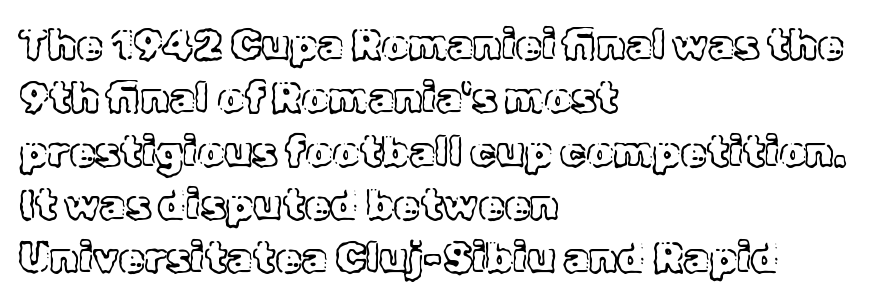
The image shows 42 px text type, upright; set left-aligned, normal line spacing (1.27x), normal letter spacing, not underlined; a medium x-height.
